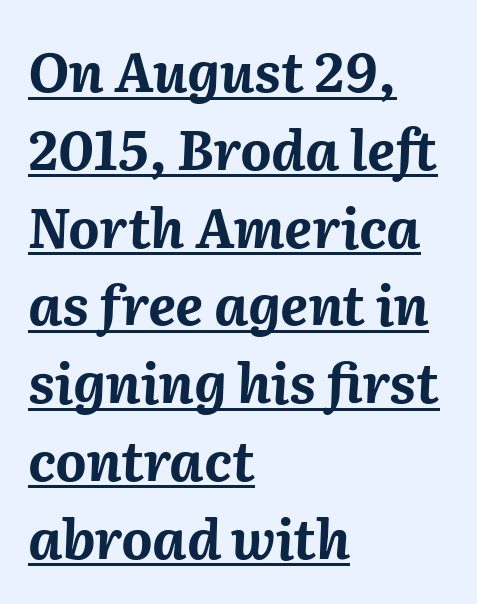
{"italic": "yes", "lean": "right", "slant_degrees": 2, "bold": "yes", "weight": "bold", "width": "normal", "stroke_contrast": "medium", "x_height": "medium", "monospaced": "no", "underline": "yes", "align": "left", "line_spacing": "normal", "line_spacing_ratio": 1.44, "letter_spacing": "normal", "letter_spacing_em": 0.0, "glyph_px": 54}
